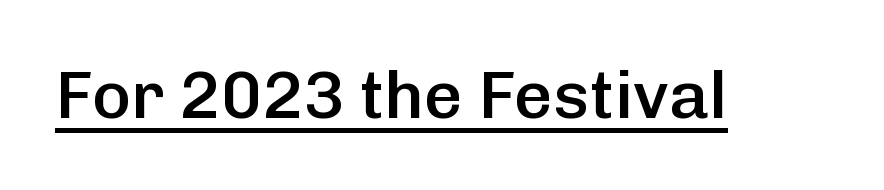
The image shows 67 px semibold sans-serif type, upright; set normal letter spacing, underlined; low stroke contrast and a medium x-height.
